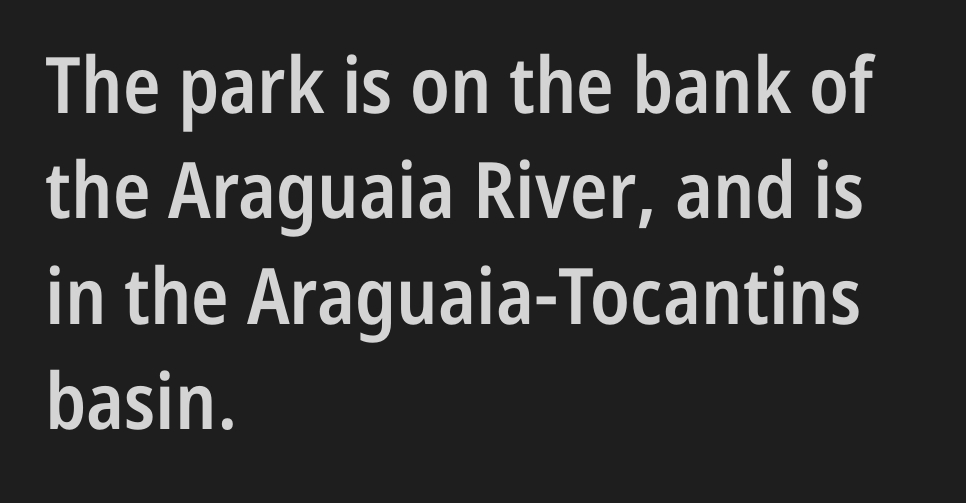
{"serif": "no", "italic": "no", "bold": "semi", "weight": "semibold", "width": "condensed", "stroke_contrast": "low", "x_height": "medium", "monospaced": "no", "underline": "no", "align": "left", "line_spacing": "normal", "line_spacing_ratio": 1.35, "letter_spacing": "normal", "letter_spacing_em": 0.0, "glyph_px": 78}
